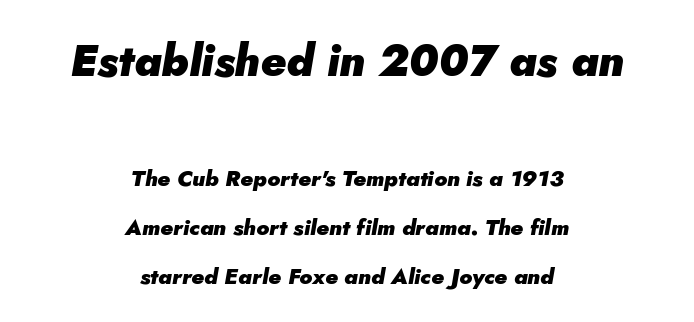
Two sizes are in play, and the larger belongs to the first block. Compared with ordinary roman type, these characters are visibly tilted. A typesetter would call this leading open, well beyond the default. One-word summary of the alignment: center. Weight: bold. Check under the words: just untouched page.
